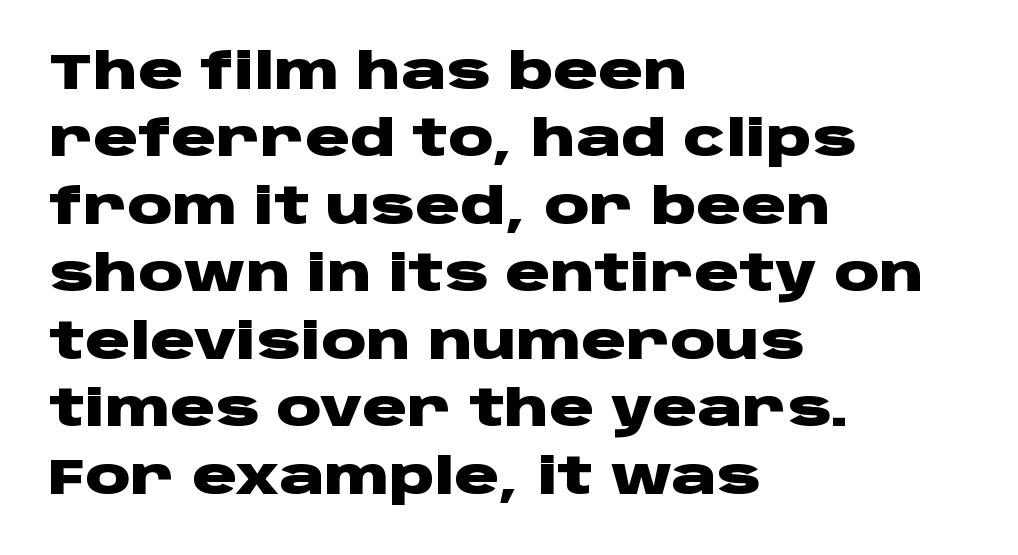
Q: Is the text bold? A: Yes.
Q: Is the text italic (slanted)? A: No, it is upright.
Q: Is the typeface a serif or a sans-serif typeface? A: Sans-serif.
Q: Is the text underlined? A: No.
Q: How is the paragraph aligned? A: Left-aligned.
Q: Is the spacing between letters normal or unusually wide? A: Normal.
Q: Is the spacing between lines tight, normal or loose? A: Normal.
Q: Width (condensed, normal, or wide)? A: Wide.
Q: Stroke contrast? A: Low.
Q: x-height? A: Large.
Q: Monospaced? A: No.
